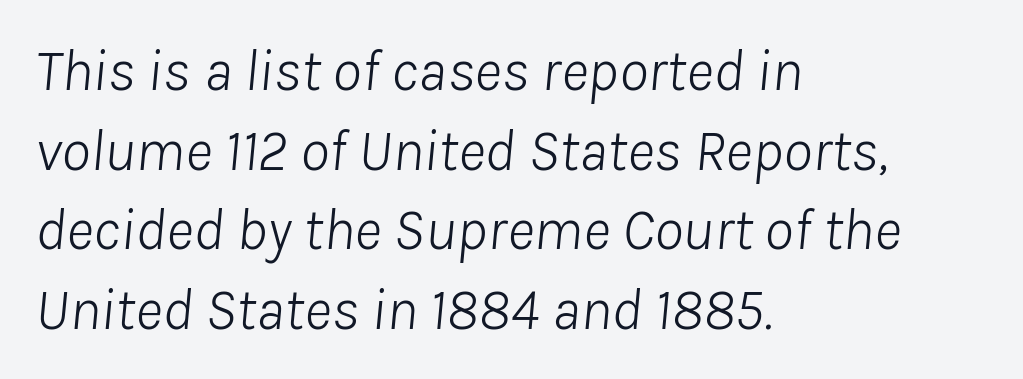
The lines in this sample share a left origin and differ only in where they stop. Heaviness? Minimal to ordinary, like unemphasized prose. The vertical gap from one line to the next is medium. Compared with typical body copy, the letter spacing here is the same.
